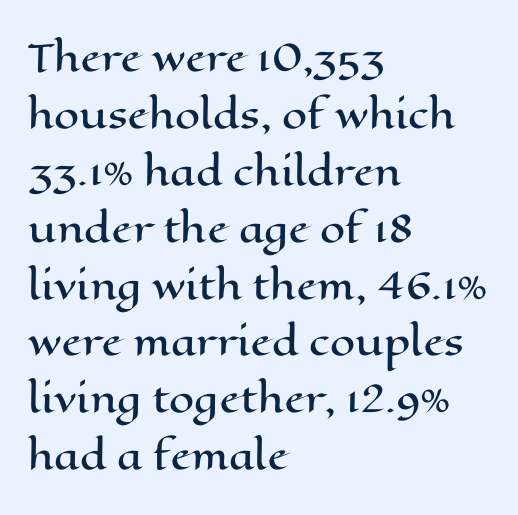
The image shows 36 px wide type, upright; set left-aligned, normal line spacing (1.58x), normal letter spacing, not underlined; high stroke contrast and a medium x-height.
